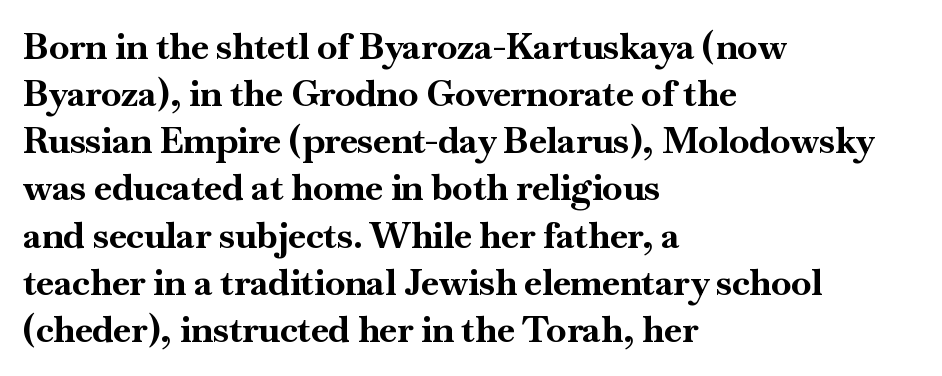
Typographic density is high because the face is bold. Evenly set lines give the paragraph a standard silhouette. Bare-footed words on every line. The ragged edge is on the right, which tells us the setting is flush left. Posture: upright roman. Characters follow at the spacing the type designer built in.
